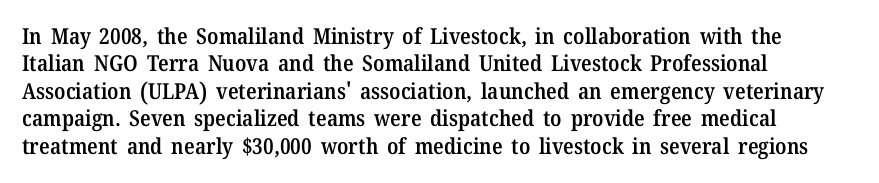
The image shows 22 px text type, upright; set left-aligned, normal line spacing (1.25x), normal letter spacing, not underlined.
